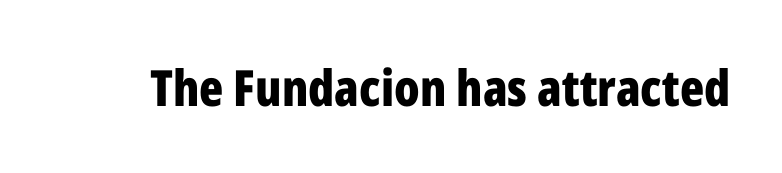
Every character sits straight up, as roman type does. Anything drawn beneath the words? Only blank space. Typographic density is high because the face is bold. Glyph-to-glyph distance matches everyday printed text. Do the characters align in a grid? No, the font is proportional.
